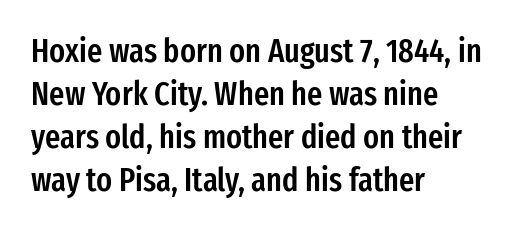
The image shows 33 px semibold, condensed sans-serif type, upright; set left-aligned, normal line spacing (1.3x), normal letter spacing, not underlined; low stroke contrast and a medium x-height.
